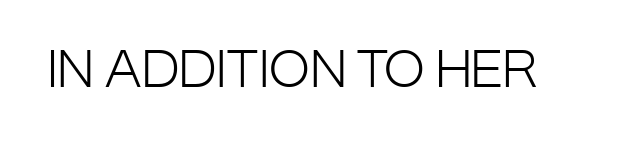
The image shows 49 px light, condensed sans-serif type, upright; set normal letter spacing, not underlined; low stroke contrast and a large x-height.
